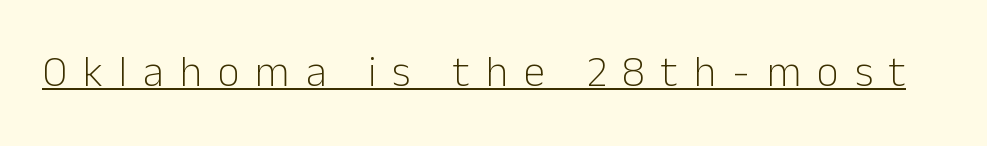
Q: Is the text bold? A: No.
Q: Is the text italic (slanted)? A: No, it is upright.
Q: Is the typeface a serif or a sans-serif typeface? A: Sans-serif.
Q: Is the text underlined? A: Yes.
Q: Is the spacing between letters normal or unusually wide? A: Unusually wide.
Q: Width (condensed, normal, or wide)? A: Normal.
Q: Stroke contrast? A: Low.
Q: x-height? A: Medium.
Q: Monospaced? A: No.
